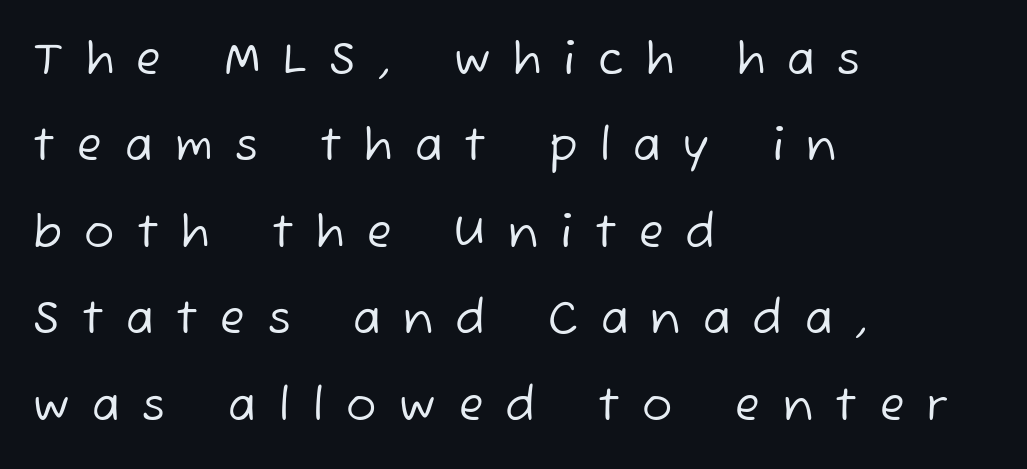
Font category for this specimen: sans-serif. This sample is left-justified, so line endings fall wherever the words run out. No chunkiness to these letters — they're not bold. Each letter keeps its own natural width here, so spacing adapts to shape. The foot of each line stays bare and open. Inter-character spacing is expanded well beyond the font's built-in metrics.
